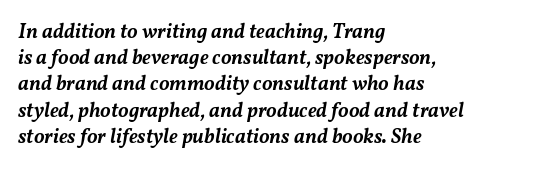
{"italic": "yes", "lean": "right", "slant_degrees": 11, "bold": "semi", "underline": "no", "align": "left", "line_spacing": "normal", "line_spacing_ratio": 1.25, "letter_spacing": "normal", "letter_spacing_em": 0.0, "glyph_px": 21}
